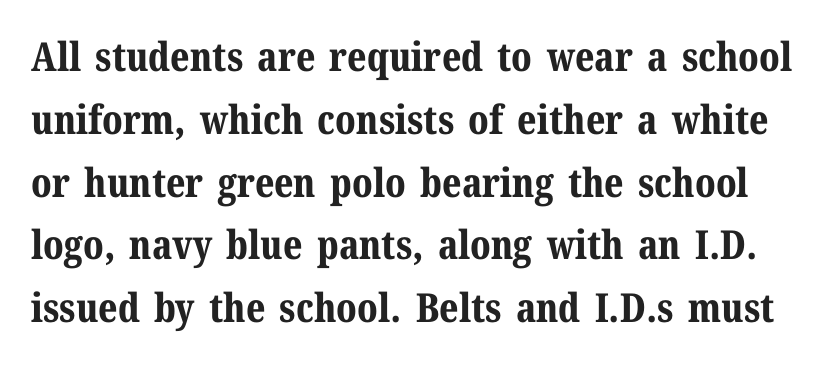
{"serif": "yes", "italic": "no", "bold": "yes", "weight": "bold", "width": "normal", "stroke_contrast": "medium", "x_height": "medium", "monospaced": "no", "underline": "no", "line_spacing": "normal", "line_spacing_ratio": 1.57, "letter_spacing": "normal", "letter_spacing_em": 0.0, "glyph_px": 40}
